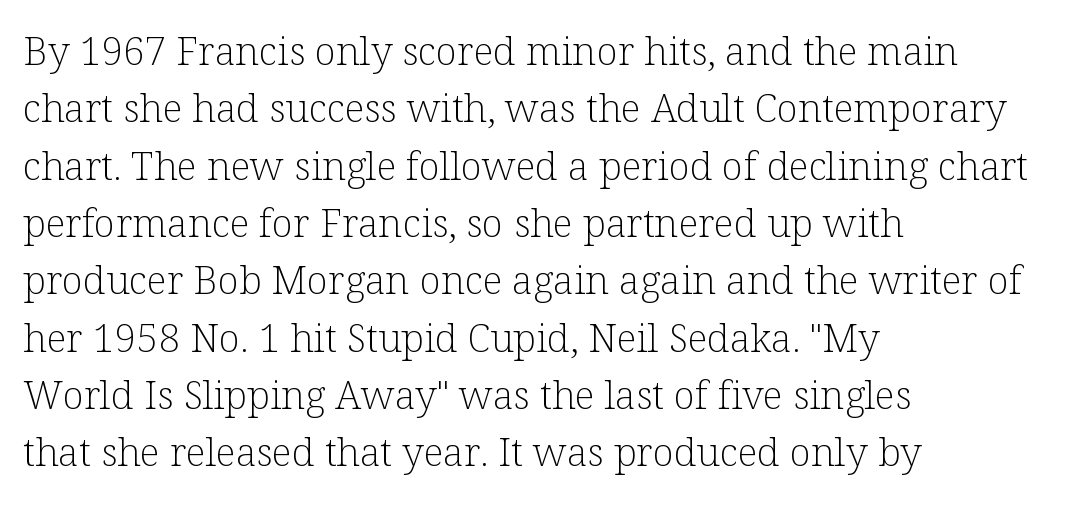
A bare baseline throughout the passage. Nobody touched the tracking dial on this one. Here the designer chose a conventional face with non-uniform glyph widths. Left-aligned paragraph, ragged on the right. This is serif lettering, the kind often seen in printed books. Counters stay open thanks to moderate or lighter strokes.
